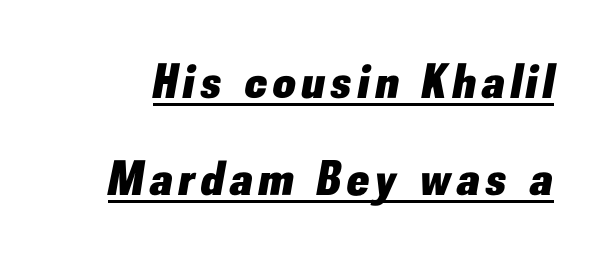
{"italic": "yes", "lean": "right", "slant_degrees": 10, "bold": "yes", "weight": "heavy", "width": "normal", "stroke_contrast": "low", "x_height": "small", "monospaced": "no", "underline": "yes", "line_spacing": "loose", "line_spacing_ratio": 1.97, "glyph_px": 49}
